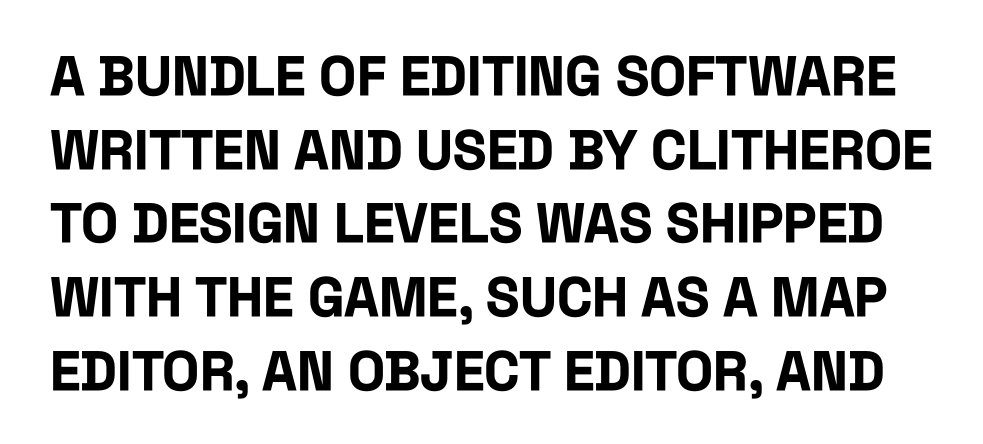
Unlike italic type, these characters show no tilt at all. Does extra space separate the letters? No, they use regular spacing. These lines are rendered in a variable-pitch font. These lines carry a lot of weight — the face is fully bold. Type without underlining.
